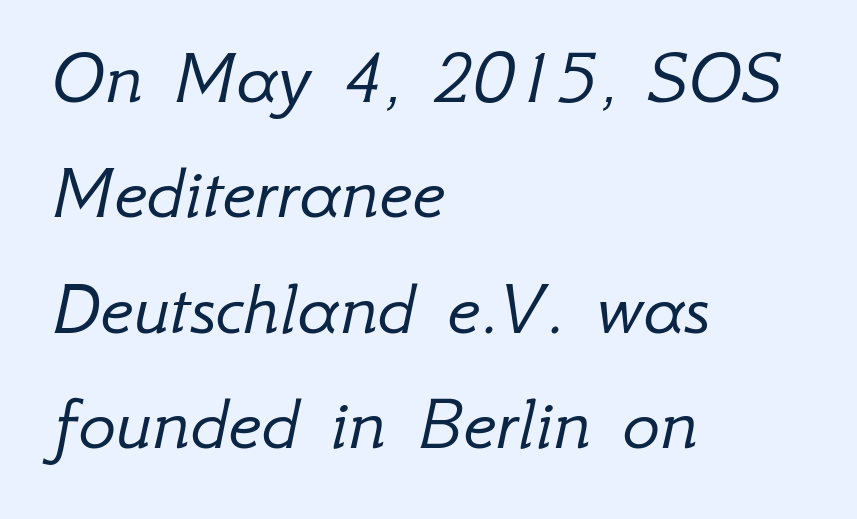
The image shows 79 px light type, italic (leaning right); set left-aligned, normal line spacing (1.46x), normal letter spacing, not underlined; low stroke contrast and a small x-height.
